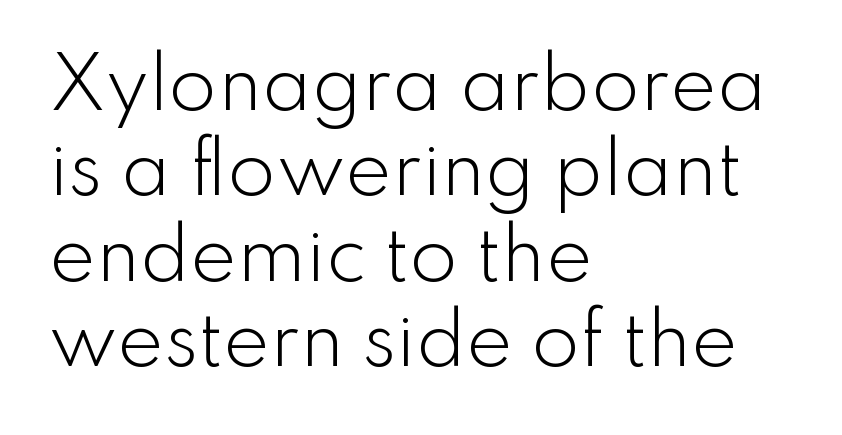
{"serif": "no", "italic": "no", "bold": "no", "weight": "light", "width": "normal", "stroke_contrast": "low", "x_height": "small", "monospaced": "no", "underline": "no", "align": "left", "line_spacing_ratio": 1.22, "letter_spacing": "normal", "letter_spacing_em": 0.0, "glyph_px": 70}
